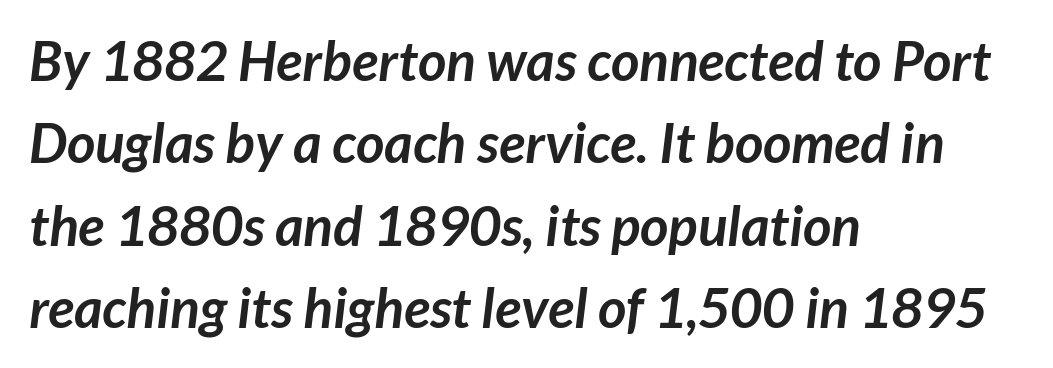
The image shows 55 px semibold sans-serif type; set left-aligned, normal line spacing (1.5x), normal letter spacing, not underlined; low stroke contrast and a medium x-height.
